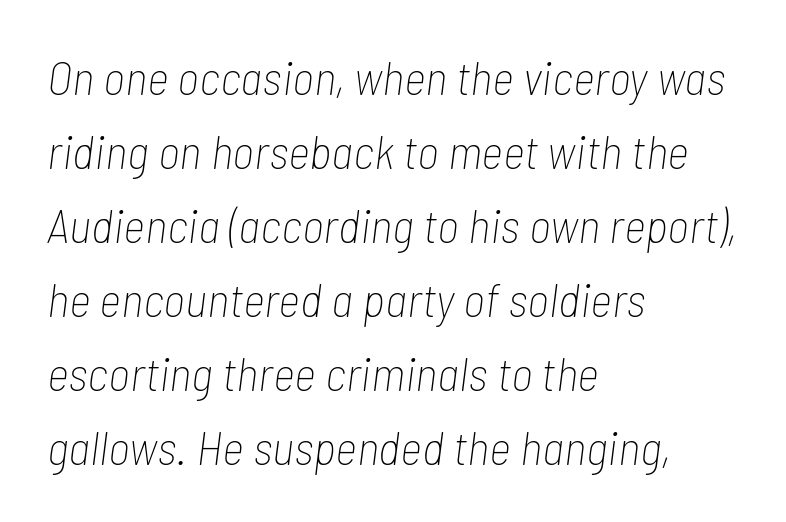
Q: Is the text bold? A: No.
Q: Is the text italic (slanted)? A: Yes, it leans right by about 7 degrees.
Q: Is the text underlined? A: No.
Q: How is the paragraph aligned? A: Left-aligned.
Q: Is the spacing between letters normal or unusually wide? A: Normal.
Q: Is the spacing between lines tight, normal or loose? A: Normal.
Q: Width (condensed, normal, or wide)? A: Condensed.
Q: Stroke contrast? A: Low.
Q: x-height? A: Medium.
Q: Monospaced? A: No.
